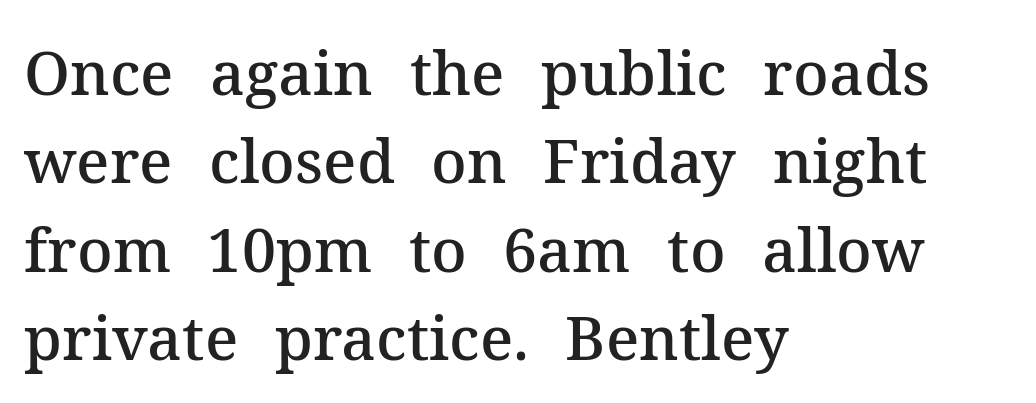
No extra tracking has been applied to these lines. A student would call this left alignment; a typographer would say flush left, rag right. Look at the stroke-to-counter ratio: somewhat heavy, a semibold. Words float on clear page, feet unadorned. Is this a fixed-width face? No — the glyphs have proportional, varying widths. If you drew a line through each stem, it would be perfectly vertical.
